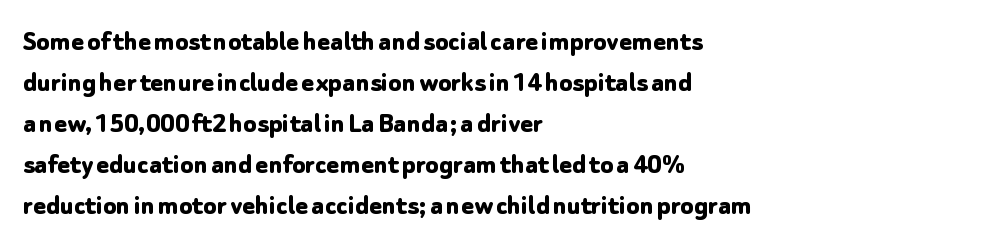
The image shows 30 px bold sans-serif type, upright; set left-aligned, normal line spacing (1.37x), normal letter spacing, not underlined; low stroke contrast and a medium x-height.
